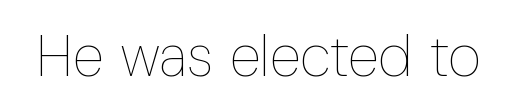
Proportional: the letters do not fall into vertical columns. The strip under each line holds only bare page. Heft: none added — not bold. This sample uses an upright cut, with every glyph sitting square on the baseline. This rendering leaves character spacing at its baseline value.
